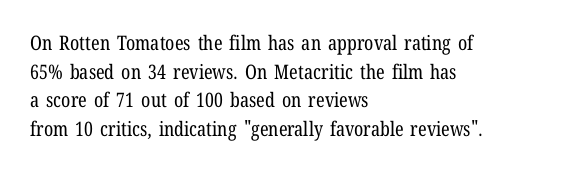
Q: Is the text bold? A: No.
Q: Is the text italic (slanted)? A: No, it is upright.
Q: Is the text underlined? A: No.
Q: How is the paragraph aligned? A: Left-aligned.
Q: Is the spacing between letters normal or unusually wide? A: Normal.
Q: Is the spacing between lines tight, normal or loose? A: Normal.
